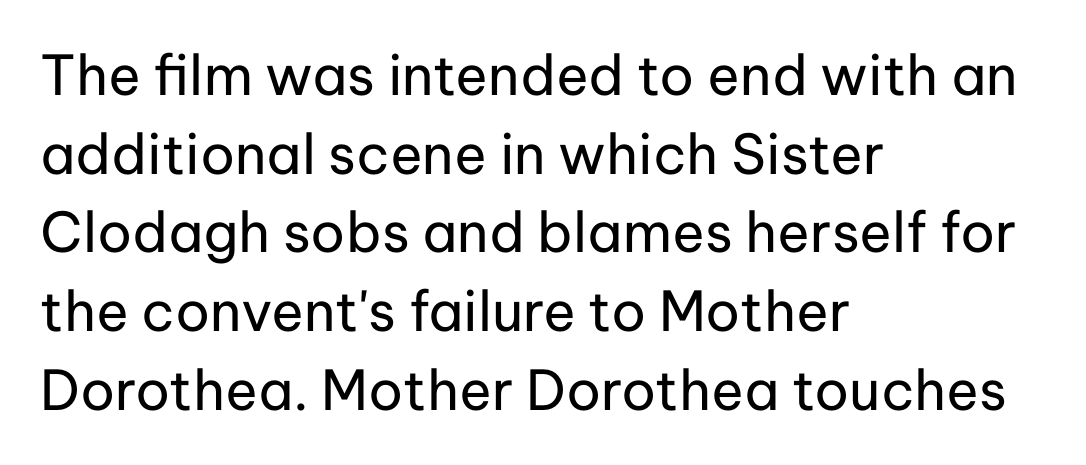
In CSS terms this would be text-align: left. Observe the absence of serifs on each vertical stroke in this sample. Underlining? Definitely not there. Every stem runs plumb, perpendicular to the baseline. Proportional: the letters do not fall into vertical columns.
